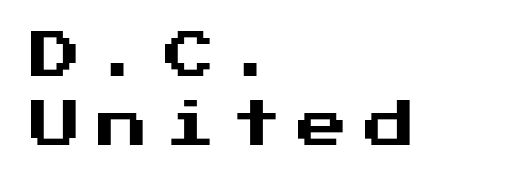
{"serif": "no", "italic": "no", "width": "normal", "stroke_contrast": "medium", "x_height": "medium", "underline": "no", "align": "left", "line_spacing": "normal", "line_spacing_ratio": 1.35, "letter_spacing": "wide", "letter_spacing_em": 0.31, "glyph_px": 51}
